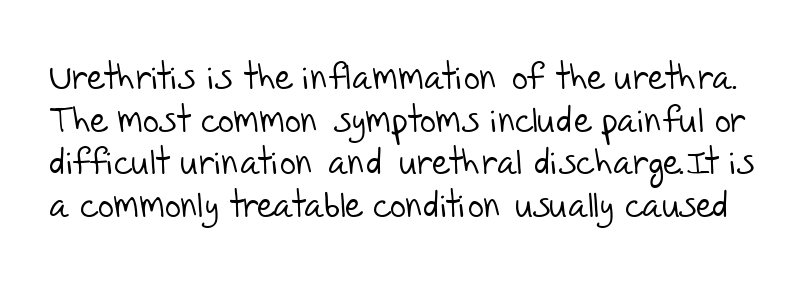
A typesetter would call this proportional, since set widths differ per character. Ink coverage per letter is moderate at most. Each letter's strokes conclude bluntly, with no projecting serifs. Spacing between characters is what you'd get straight out of the box. No word sits above an underline.
